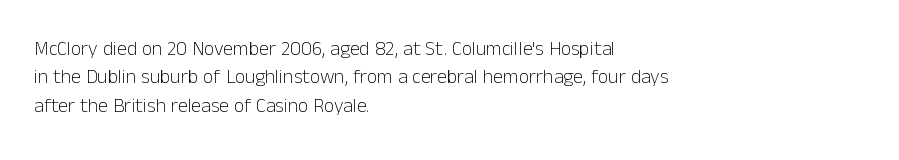
Glyph-to-glyph distance matches everyday printed text. One glance says typical: line gaps are just what's usual. A bare baseline throughout the passage. Does the lettering tilt? It doesn't — this is upright.
